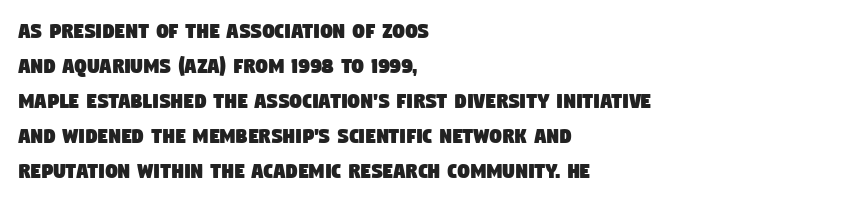
{"underline": "no", "align": "left", "line_spacing": "normal", "line_spacing_ratio": 1.46, "letter_spacing": "normal", "letter_spacing_em": 0.0, "glyph_px": 24}
